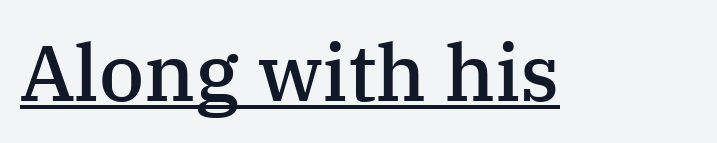
Q: Is the text bold? A: Semi-bold.
Q: Is the text italic (slanted)? A: No, it is upright.
Q: Is the typeface a serif or a sans-serif typeface? A: Serif.
Q: Is the text underlined? A: Yes.
Q: Is the spacing between letters normal or unusually wide? A: Normal.
Q: Width (condensed, normal, or wide)? A: Normal.
Q: Stroke contrast? A: Medium.
Q: x-height? A: Medium.
Q: Monospaced? A: No.
